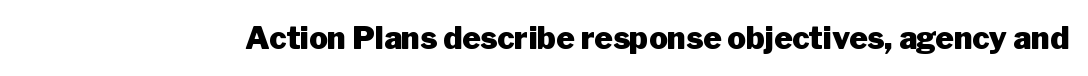
{"serif": "no", "italic": "no", "bold": "yes", "weight": "heavy", "width": "normal", "stroke_contrast": "low", "x_height": "medium", "monospaced": "no", "underline": "no", "letter_spacing": "normal", "letter_spacing_em": 0.0, "glyph_px": 31}
